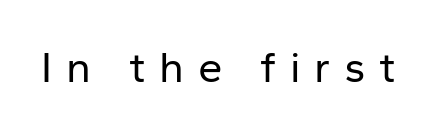
The letters advance in unequal steps, a hallmark of proportional type. Stroke mass is kept to a normal reading level or below. These lines were composed using upright roman letters. A clean baseline with only descenders dipping below it. Display-style spreading of the glyphs; the letterfit is very open. Letterform terminals end flat and unadorned throughout the passage.
